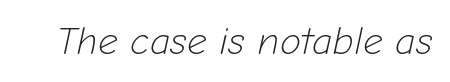
Q: Is the text bold? A: No.
Q: Is the text italic (slanted)? A: Yes, it leans right by about 12 degrees.
Q: Is the text underlined? A: No.
Q: Is the spacing between letters normal or unusually wide? A: Normal.
Q: Width (condensed, normal, or wide)? A: Normal.
Q: Stroke contrast? A: Low.
Q: x-height? A: Medium.
Q: Monospaced? A: No.
